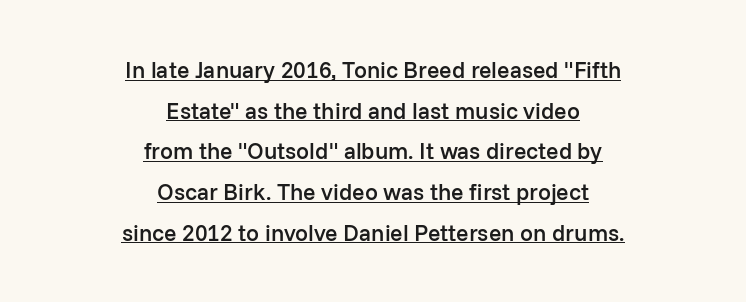
Observe the ordinary spacing: letters are neighbours, not strangers. A bit beefed up — I'd call it semibold rather than bold. Quick note: underline on. The paragraph has two soft edges and a firm central axis. Posture: upright roman.
